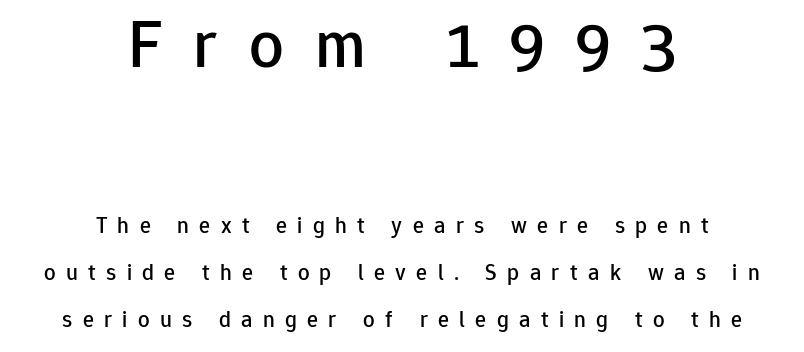
The image shows 69 px sans-serif type, upright; set centered, loose line spacing (2.05x), unusually wide letter spacing (+0.45 em), not underlined; the first (top) block is 3.0x larger; low stroke contrast and a medium x-height.
